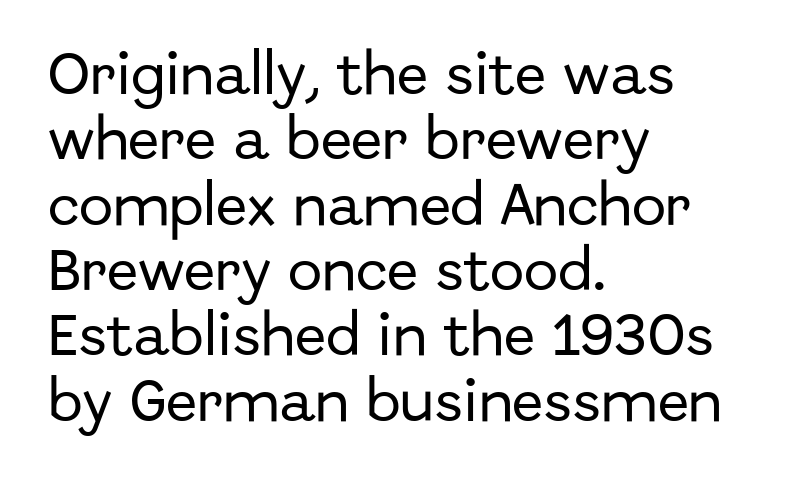
{"serif": "no", "italic": "no", "width": "normal", "stroke_contrast": "low", "x_height": "medium", "monospaced": "no", "underline": "no", "align": "left", "line_spacing": "normal", "line_spacing_ratio": 1.42, "letter_spacing": "normal", "letter_spacing_em": 0.0, "glyph_px": 46}
